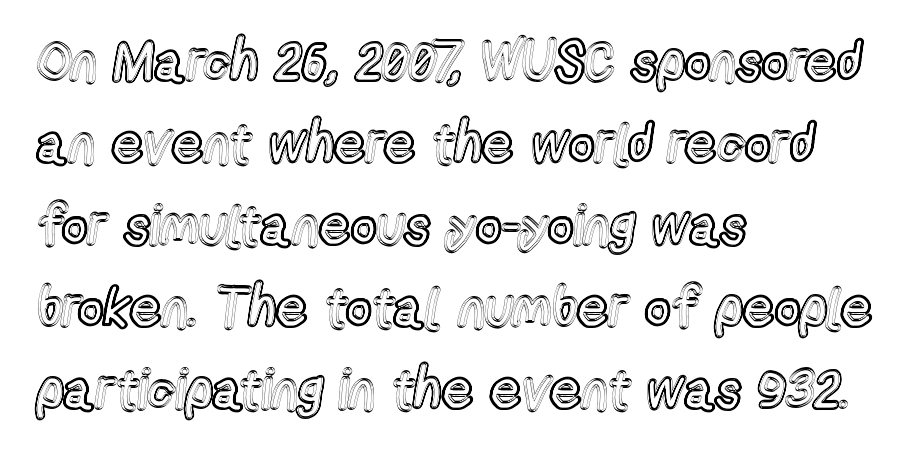
{"width": "condensed", "x_height": "medium", "monospaced": "no", "underline": "no", "align": "left", "line_spacing": "normal", "line_spacing_ratio": 1.49, "letter_spacing": "normal", "letter_spacing_em": 0.0, "glyph_px": 55}
